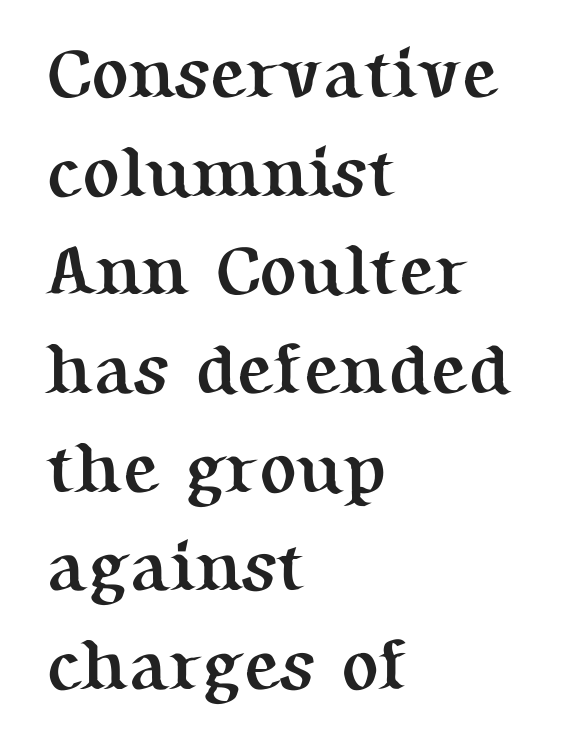
The paragraph shown leans on its left margin. Each letter keeps its own natural width here, so spacing adapts to shape. The gap between lines stays unmarked. Strong, thick strokes mark this as bold type. Posture: straight, roman, zero tilt. Words appear dense and cohesive because spacing is normal.
